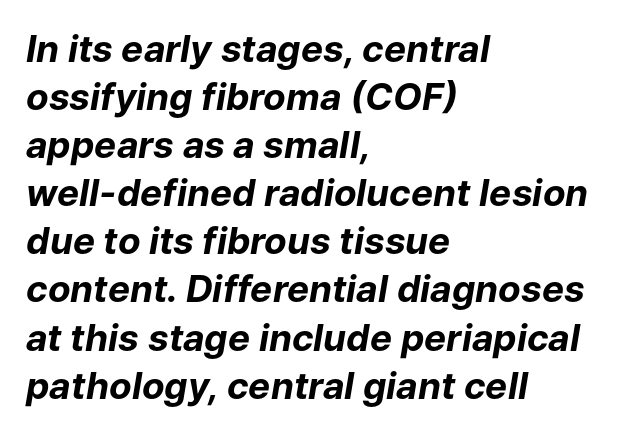
Q: Is the text bold? A: Yes.
Q: Is the text italic (slanted)? A: Yes, it leans right by about 9 degrees.
Q: Is the text underlined? A: No.
Q: How is the paragraph aligned? A: Left-aligned.
Q: Is the spacing between letters normal or unusually wide? A: Normal.
Q: Is the spacing between lines tight, normal or loose? A: Normal.
Q: Width (condensed, normal, or wide)? A: Normal.
Q: Stroke contrast? A: Low.
Q: x-height? A: Medium.
Q: Monospaced? A: No.
